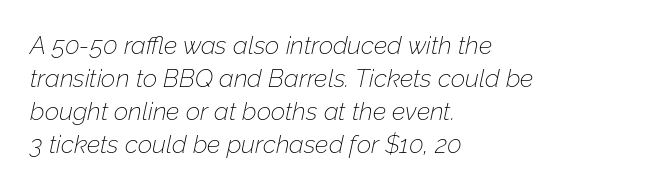
The image shows 25 px text type, italic (leaning right); set left-aligned, normal line spacing (1.32x), normal letter spacing, not underlined.
